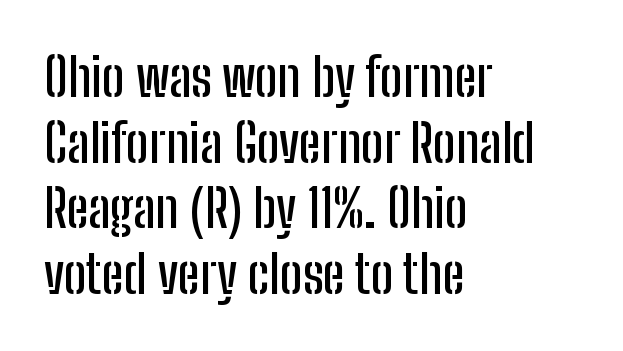
The image shows 53 px condensed sans-serif type, upright; set left-aligned, line spacing 1.24x, normal letter spacing, not underlined; low stroke contrast and a medium x-height.
